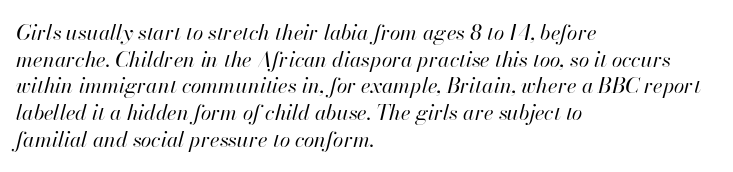
Q: Is the text bold? A: No.
Q: Is the text italic (slanted)? A: Yes, it leans right by about 13 degrees.
Q: Is the text underlined? A: No.
Q: How is the paragraph aligned? A: Left-aligned.
Q: Is the spacing between letters normal or unusually wide? A: Normal.
Q: Is the spacing between lines tight, normal or loose? A: Normal.
